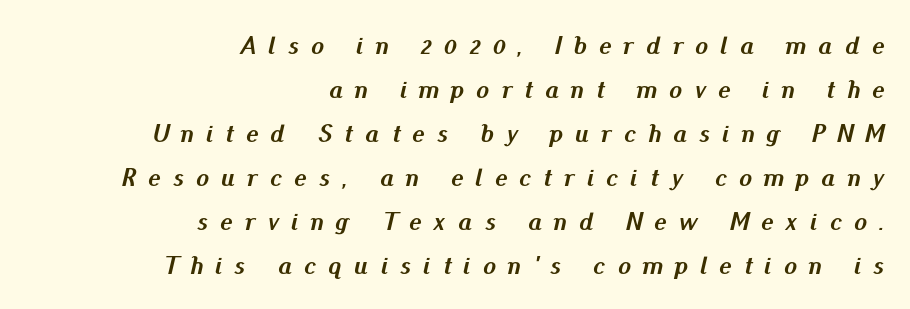
Line endings align vertically; line beginnings do not. The line texture is sparse and dotted thanks to wide tracking. Every character sits at an angle, as italics do. Each row of text sits above clean, open space. The vertical gap from one line to the next is medium.
